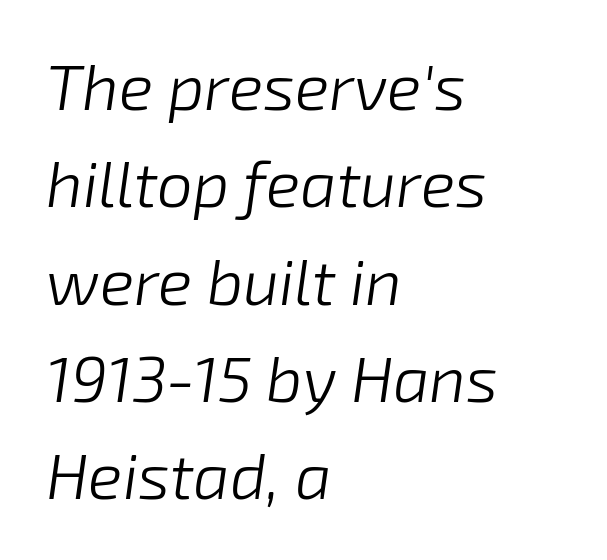
Q: Is the text bold? A: No.
Q: Is the text italic (slanted)? A: Yes, it leans right by about 8 degrees.
Q: Is the text underlined? A: No.
Q: How is the paragraph aligned? A: Left-aligned.
Q: Is the spacing between letters normal or unusually wide? A: Normal.
Q: Is the spacing between lines tight, normal or loose? A: Normal.
Q: Width (condensed, normal, or wide)? A: Normal.
Q: Stroke contrast? A: Low.
Q: x-height? A: Medium.
Q: Monospaced? A: No.
